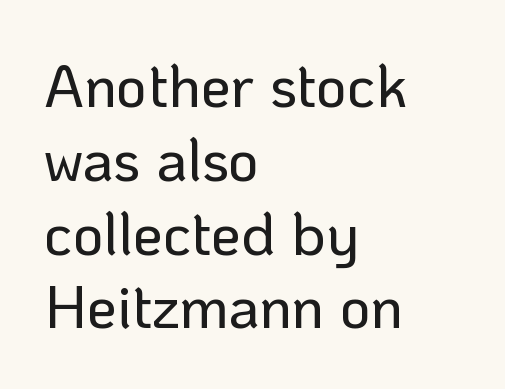
Bare-footed words on every line. Short note: letters normally spaced. The passage shown is typed in a proportional face where columns would drift. One-word summary of the alignment: left.
